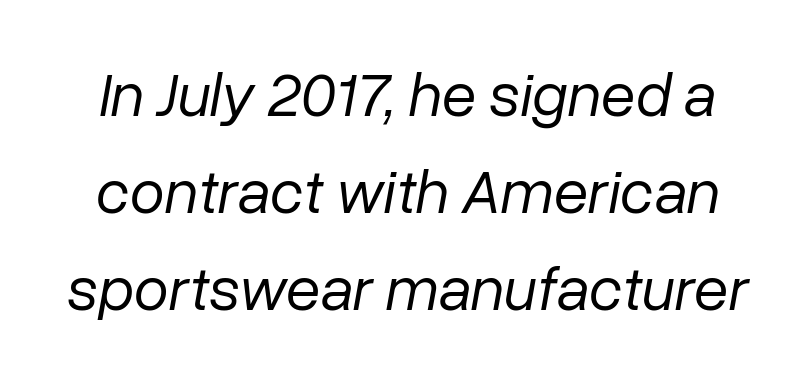
{"italic": "yes", "lean": "right", "slant_degrees": 10, "bold": "no", "weight": "regular", "width": "normal", "stroke_contrast": "low", "x_height": "medium", "monospaced": "no", "underline": "no", "line_spacing": "normal", "line_spacing_ratio": 1.54, "letter_spacing": "normal", "letter_spacing_em": 0.0, "glyph_px": 63}
